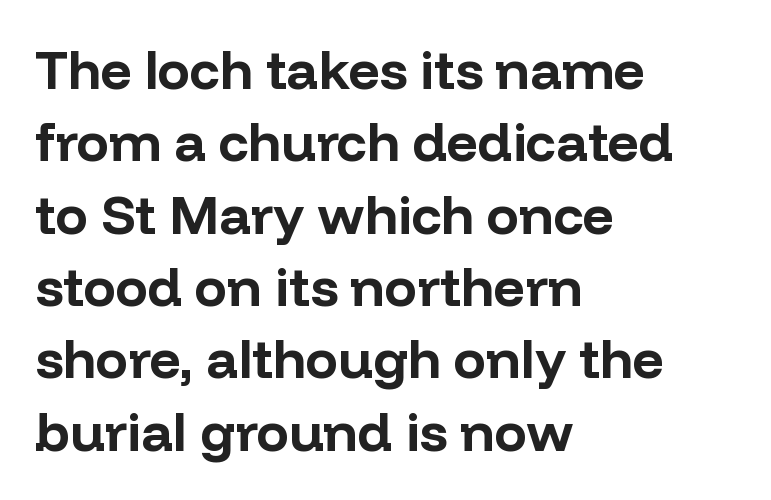
{"serif": "no", "italic": "no", "bold": "yes", "weight": "bold", "width": "normal", "stroke_contrast": "low", "x_height": "medium", "monospaced": "no", "underline": "no", "align": "left", "line_spacing": "normal", "line_spacing_ratio": 1.34, "letter_spacing": "normal", "letter_spacing_em": 0.0, "glyph_px": 54}
